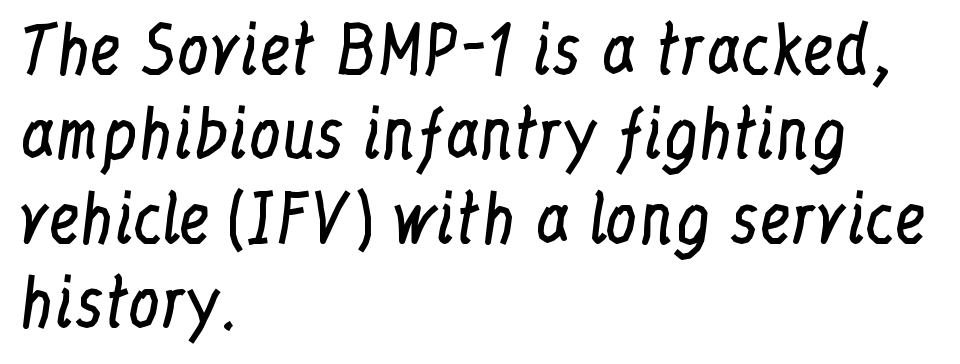
Q: Is the text bold? A: No.
Q: Is the text italic (slanted)? A: Yes.
Q: Is the typeface a serif or a sans-serif typeface? A: Serif.
Q: Is the text underlined? A: No.
Q: How is the paragraph aligned? A: Left-aligned.
Q: Is the spacing between letters normal or unusually wide? A: Normal.
Q: Is the spacing between lines tight, normal or loose? A: Normal.
Q: Width (condensed, normal, or wide)? A: Condensed.
Q: Stroke contrast? A: Low.
Q: x-height? A: Medium.
Q: Monospaced? A: No.
